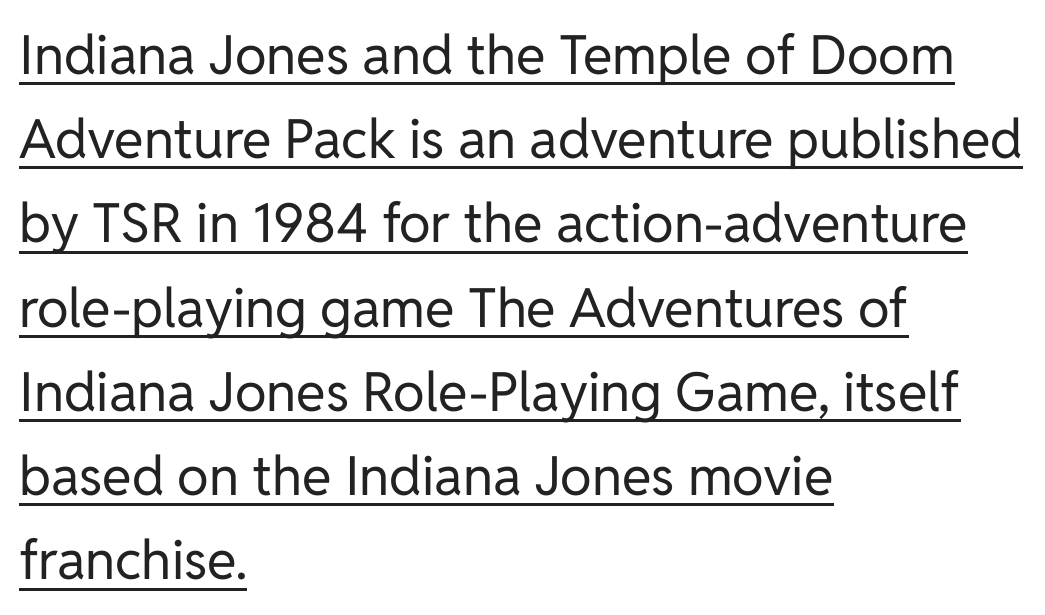
Q: Is the text bold? A: No.
Q: Is the text italic (slanted)? A: No, it is upright.
Q: Is the typeface a serif or a sans-serif typeface? A: Sans-serif.
Q: Is the text underlined? A: Yes.
Q: How is the paragraph aligned? A: Left-aligned.
Q: Is the spacing between letters normal or unusually wide? A: Normal.
Q: Is the spacing between lines tight, normal or loose? A: Normal.
Q: Width (condensed, normal, or wide)? A: Normal.
Q: Stroke contrast? A: Low.
Q: x-height? A: Medium.
Q: Monospaced? A: No.
